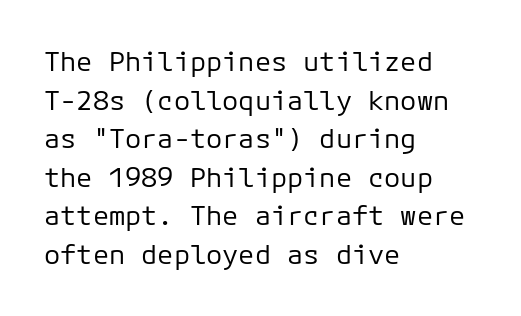
The image shows 27 px text type, upright; set left-aligned, normal line spacing (1.43x), normal letter spacing, not underlined.
